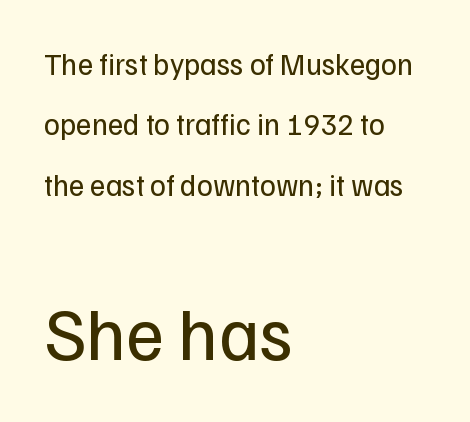
The image shows 74 px regular-weight sans-serif type, upright; set left-aligned, loose line spacing (2.01x), normal letter spacing, not underlined; the second (bottom) block is 2.47x larger; low stroke contrast and a medium x-height.
